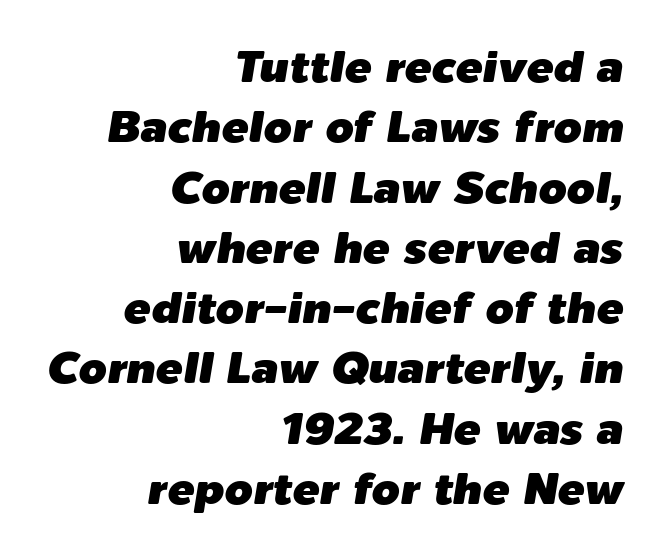
Do the characters align in a grid? No, the font is proportional. Slanted lettering throughout. No word sits above an underline. The leading is moderate, giving the passage an even texture.
